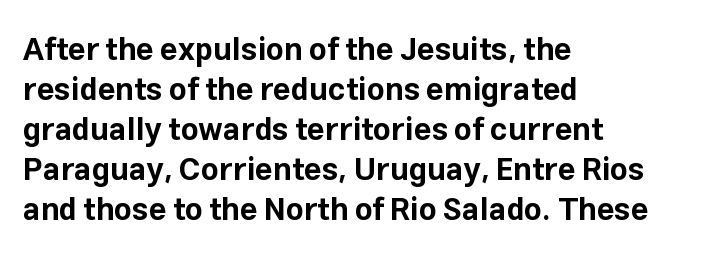
{"serif": "no", "italic": "no", "bold": "yes", "weight": "bold", "width": "normal", "stroke_contrast": "low", "x_height": "medium", "monospaced": "no", "underline": "no", "align": "left", "line_spacing": "normal", "line_spacing_ratio": 1.29, "letter_spacing": "normal", "letter_spacing_em": 0.0, "glyph_px": 31}
